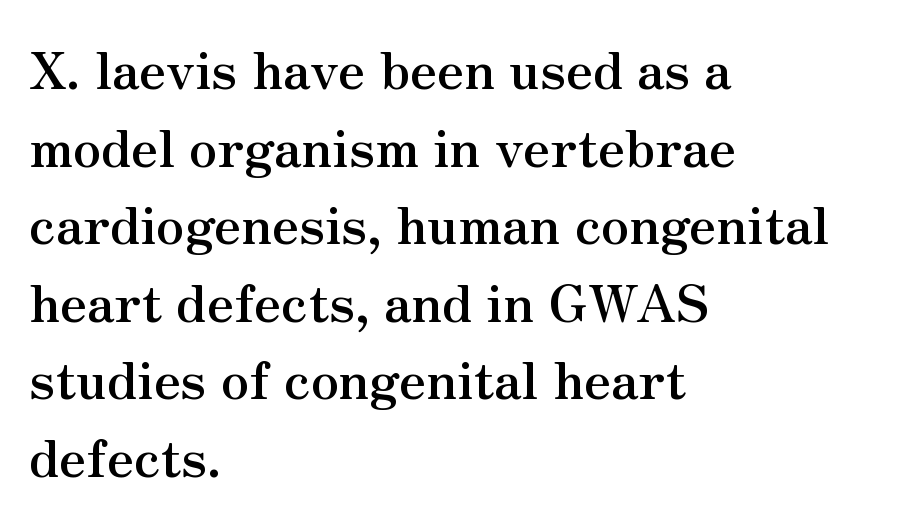
Q: Is the text bold? A: Yes.
Q: Is the text italic (slanted)? A: No, it is upright.
Q: Is the typeface a serif or a sans-serif typeface? A: Serif.
Q: Is the text underlined? A: No.
Q: How is the paragraph aligned? A: Left-aligned.
Q: Is the spacing between letters normal or unusually wide? A: Normal.
Q: Is the spacing between lines tight, normal or loose? A: Normal.
Q: Width (condensed, normal, or wide)? A: Normal.
Q: Stroke contrast? A: Medium.
Q: x-height? A: Small.
Q: Monospaced? A: No.
